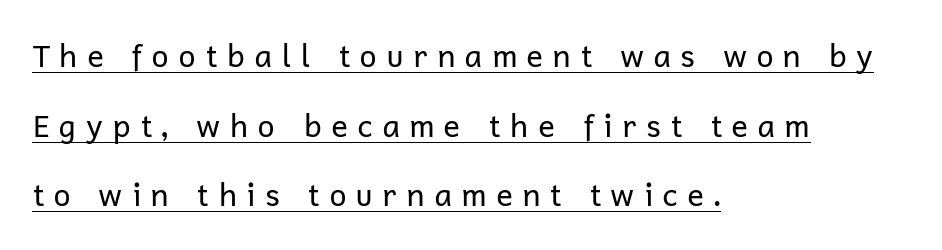
Short and long lines alike share a common starting point at left. Weight class: somewhere from thin through regular. The passage shown is underscored from start to finish. Proportional: the letters do not fall into vertical columns.
